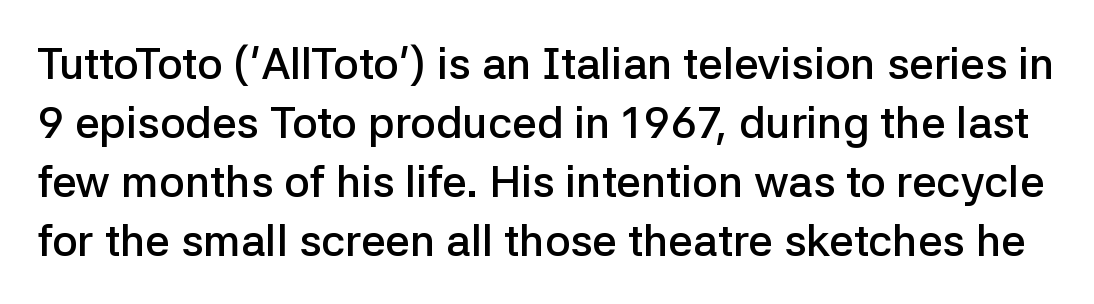
The image shows 44 px semibold sans-serif type, upright; set normal line spacing (1.34x), normal letter spacing, not underlined; low stroke contrast and a medium x-height.
